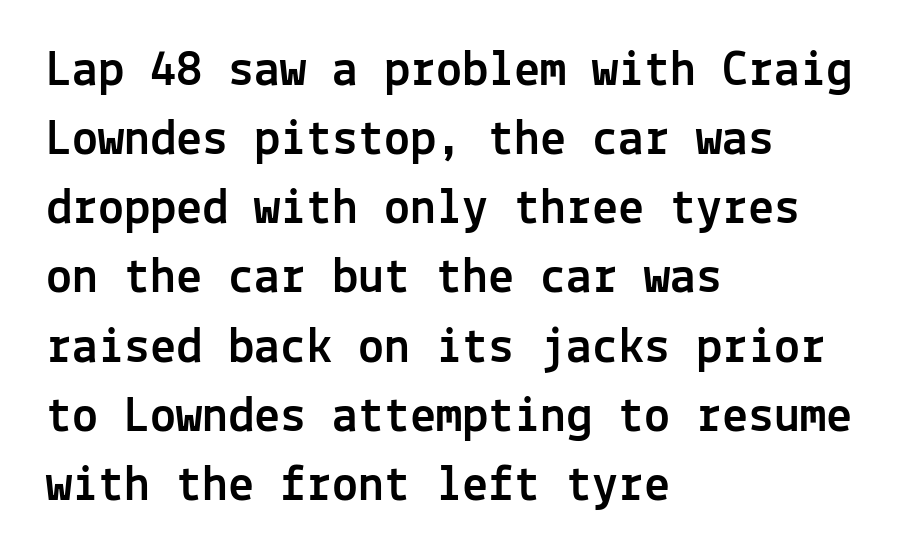
The image shows 52 px sans-serif type, upright, monospaced; set left-aligned, normal line spacing (1.33x), normal letter spacing, not underlined; a medium x-height.
